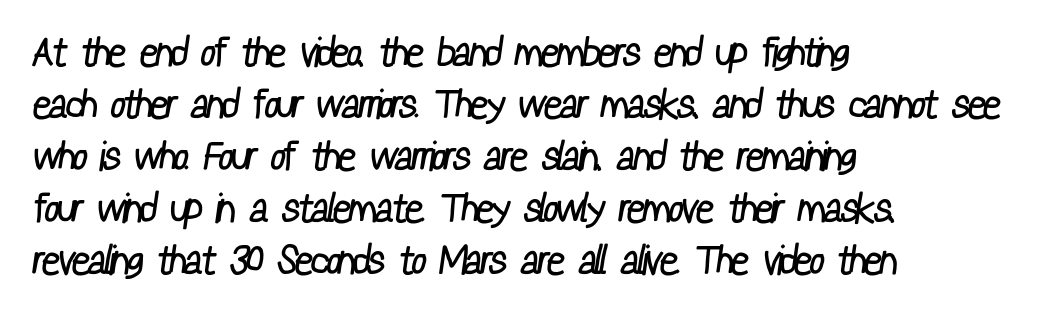
The type family on display is of the sans-serif kind. Summary of weight: not heavy and not bold. No word sits above an underline. The line-height multiplier appears to be the usual default. Caption: multi-line text, flush left, ragged right. There is no visible air inserted between adjacent glyphs.
